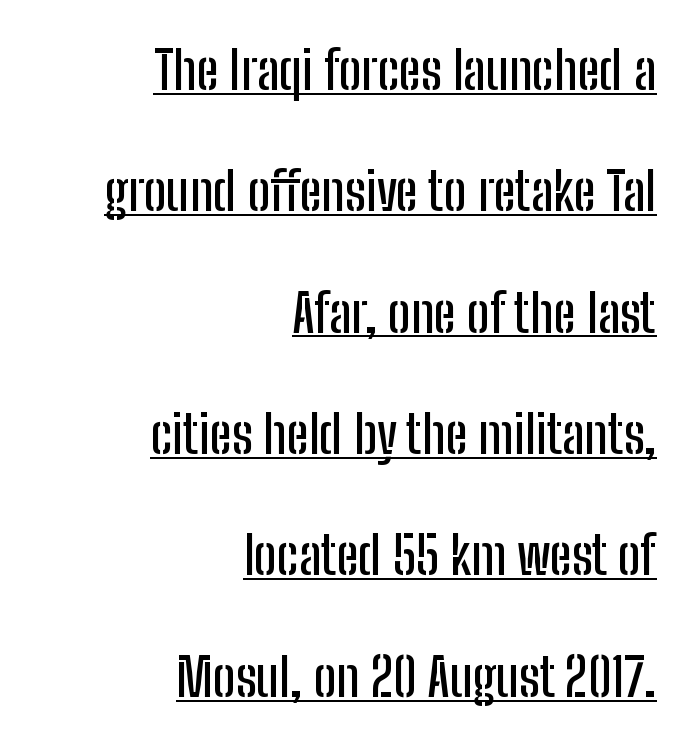
{"serif": "no", "italic": "no", "width": "condensed", "stroke_contrast": "low", "x_height": "medium", "monospaced": "no", "underline": "yes", "align": "right", "line_spacing": "loose", "line_spacing_ratio": 2.29, "letter_spacing": "normal", "letter_spacing_em": 0.0, "glyph_px": 53}
